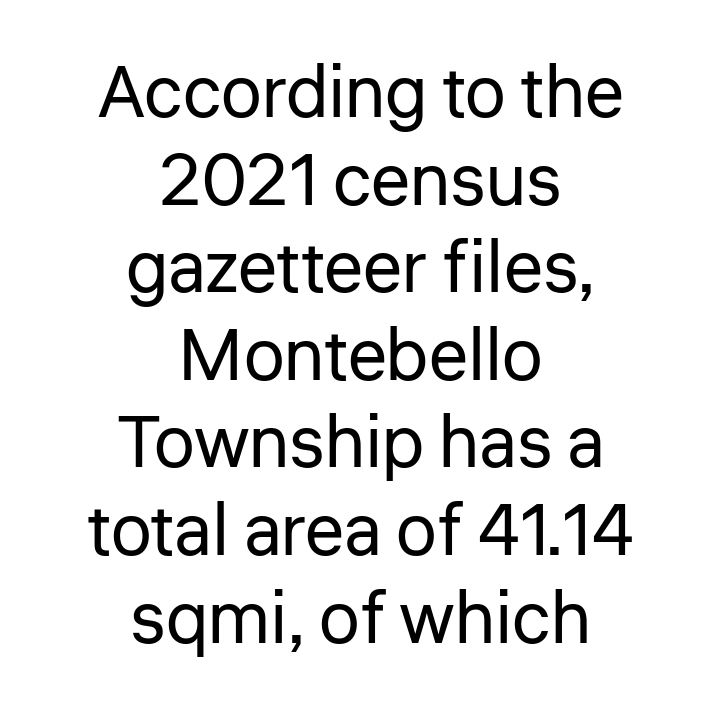
The strokes carry an ordinary text weight at most. Observe the ordinary spacing: letters are neighbours, not strangers. The characters display no serif detailing; their extremities are plain. Is this a fixed-width face? No — the glyphs have proportional, varying widths. This sample uses an upright cut, with every glyph sitting square on the baseline.
